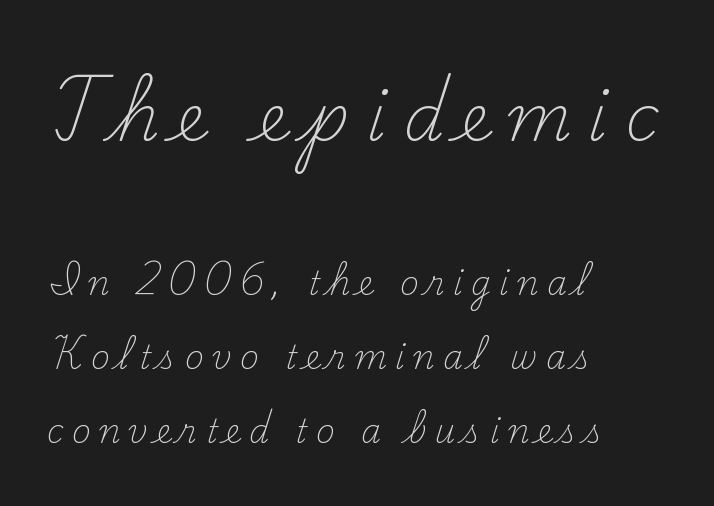
Q: Is the text bold? A: No.
Q: Is the text italic (slanted)? A: Yes.
Q: Is the text underlined? A: No.
Q: How is the paragraph aligned? A: Left-aligned.
Q: Is the spacing between letters normal or unusually wide? A: Unusually wide.
Q: Is the spacing between lines tight, normal or loose? A: Loose.
Q: Which block of text is set in a larger size, the first (top) or the second (bottom)? A: The first (top) one.
Q: Width (condensed, normal, or wide)? A: Normal.
Q: Stroke contrast? A: Medium.
Q: x-height? A: Small.
Q: Monospaced? A: No.
